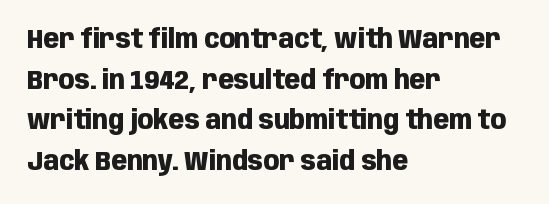
Students, note that the glyphs here touch the page at normal intervals. Lines of text with bare space underneath. Short and long lines alike share a common starting point at left. The font's upright variant was chosen for this text.
